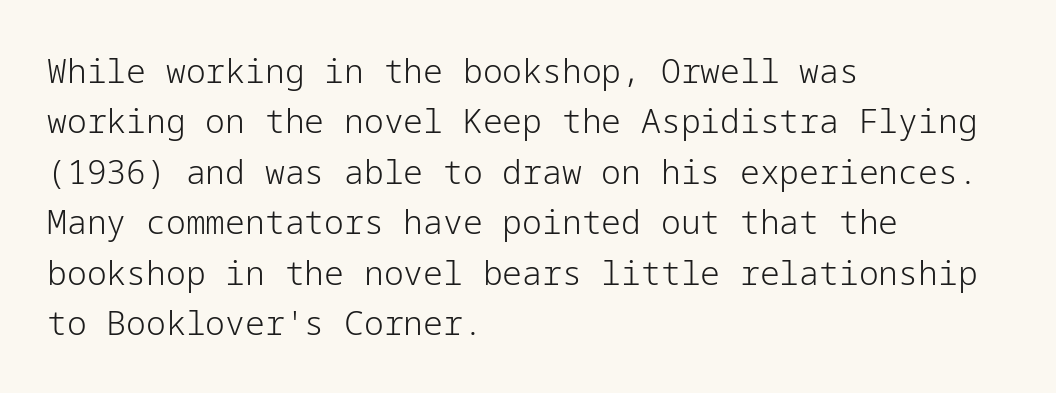
{"serif": "no", "italic": "no", "bold": "no", "weight": "light", "width": "normal", "stroke_contrast": "low", "x_height": "medium", "underline": "no", "align": "left", "line_spacing": "normal", "line_spacing_ratio": 1.53, "letter_spacing": "normal", "letter_spacing_em": 0.0, "glyph_px": 33}
